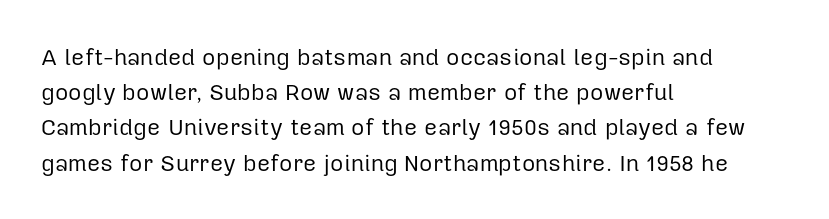
{"italic": "no", "bold": "no", "underline": "no", "align": "left", "line_spacing": "normal", "line_spacing_ratio": 1.53, "letter_spacing": "normal", "letter_spacing_em": 0.0, "glyph_px": 23}
